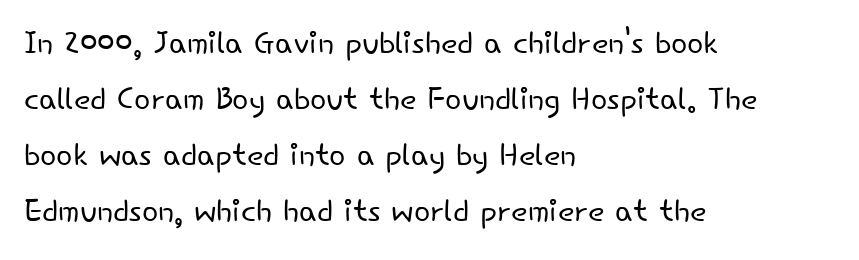
The image shows 43 px light sans-serif type, upright; set left-aligned, normal line spacing (1.3x), normal letter spacing, not underlined; low stroke contrast and a small x-height.
